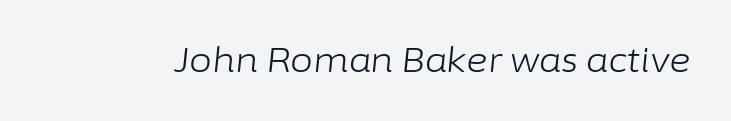
Q: Is the text bold? A: No.
Q: Is the text italic (slanted)? A: Yes, it leans right by about 6 degrees.
Q: Is the text underlined? A: No.
Q: Is the spacing between letters normal or unusually wide? A: Normal.
Q: Width (condensed, normal, or wide)? A: Normal.
Q: Stroke contrast? A: Low.
Q: x-height? A: Medium.
Q: Monospaced? A: No.
